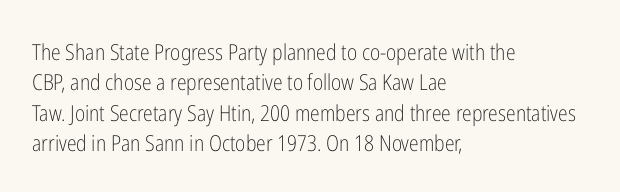
The image shows 22 px text type, upright; set left-aligned, normal line spacing (1.38x), normal letter spacing, not underlined.
